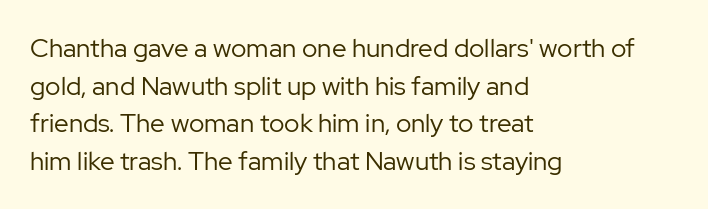
This sample is left-justified, so line endings fall wherever the words run out. Short note: letters normally spaced. These lines were composed using upright roman letters. Nothing heavy about these letters — not bold at all. The glyphs are unaccompanied by any horizontal stroke below them. Quick note: interline space is typical.
